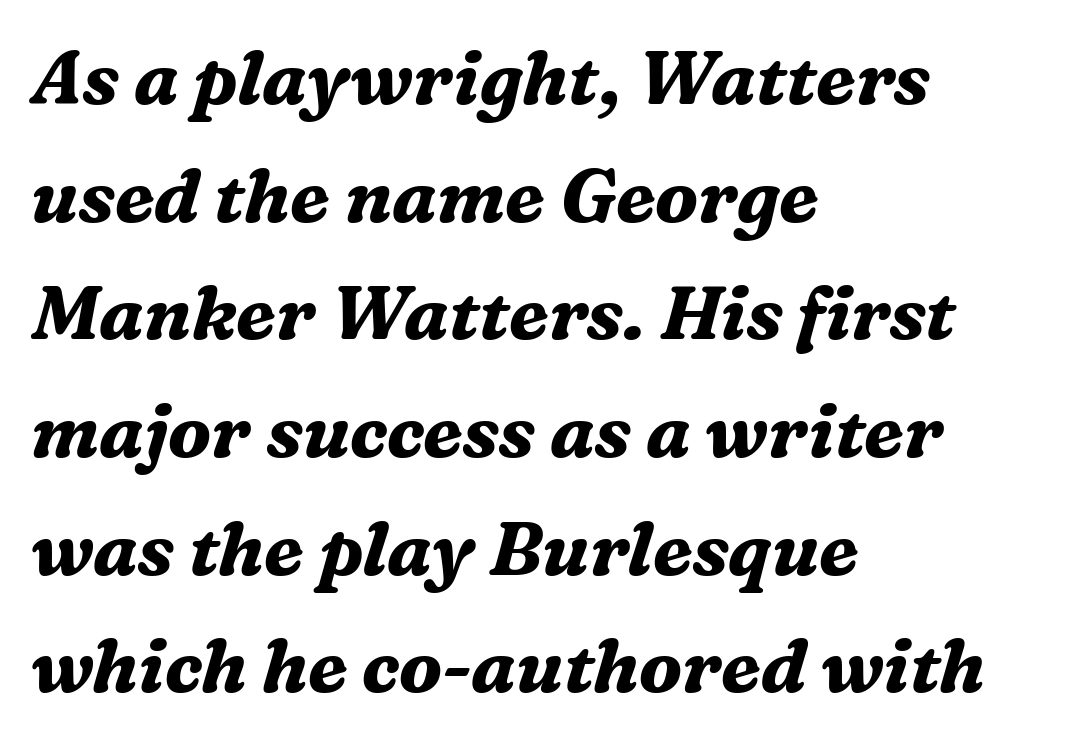
Q: Is the text bold? A: Yes.
Q: Is the text italic (slanted)? A: Yes, it leans right by about 16 degrees.
Q: Is the typeface a serif or a sans-serif typeface? A: Serif.
Q: Is the text underlined? A: No.
Q: How is the paragraph aligned? A: Left-aligned.
Q: Is the spacing between letters normal or unusually wide? A: Normal.
Q: Is the spacing between lines tight, normal or loose? A: Normal.
Q: Width (condensed, normal, or wide)? A: Normal.
Q: Stroke contrast? A: Medium.
Q: x-height? A: Medium.
Q: Monospaced? A: No.
